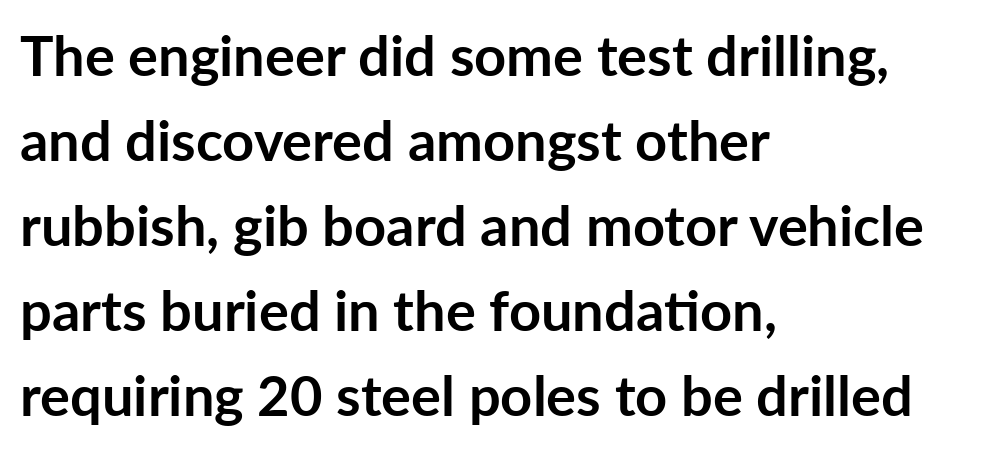
Quick note: not italic, upright. These lines sit exactly where default settings would place them. The horizontal fit of the characters is conventional and even. Note the varied advance widths — an 'i' is clearly narrower than an 'm'.
